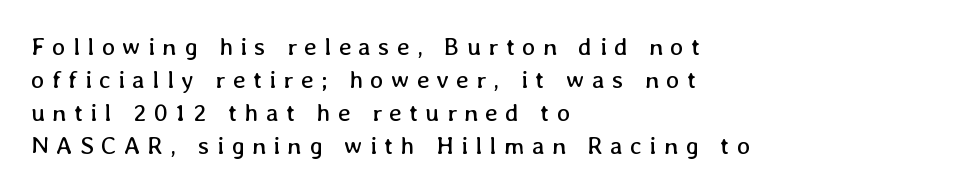
The image shows 25 px text type, upright; set left-aligned, normal line spacing (1.32x), unusually wide letter spacing (+0.29 em), not underlined.
